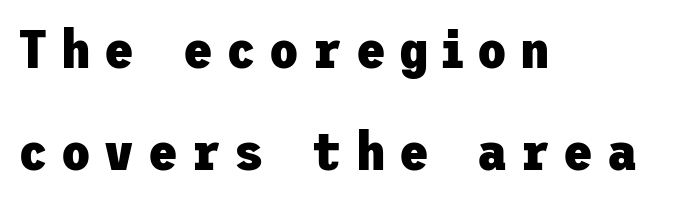
The image shows 54 px heavy sans-serif type, upright; set left-aligned, line spacing 1.89x, unusually wide letter spacing (+0.25 em), not underlined; low stroke contrast and a medium x-height.
